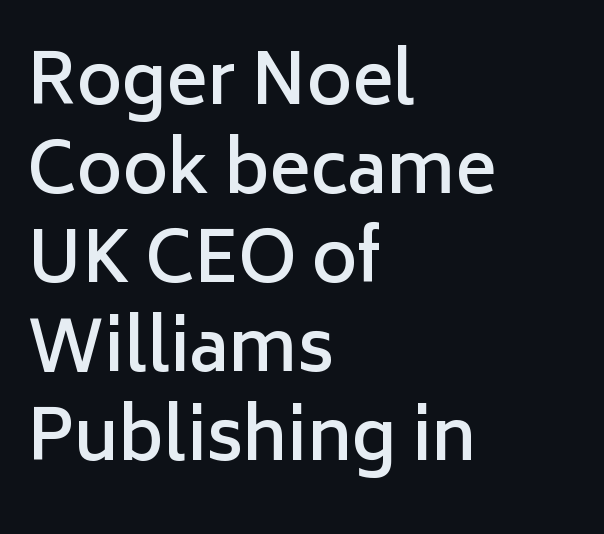
{"serif": "no", "italic": "no", "bold": "semi", "weight": "semibold", "width": "normal", "stroke_contrast": "low", "x_height": "medium", "monospaced": "no", "underline": "no", "align": "left", "line_spacing": "normal", "line_spacing_ratio": 1.29, "letter_spacing": "normal", "letter_spacing_em": 0.0, "glyph_px": 69}
